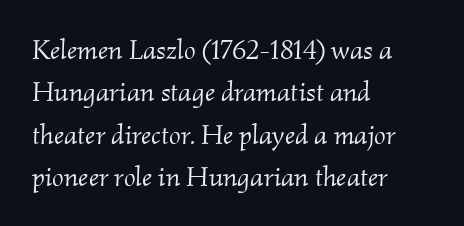
{"serif": "yes", "italic": "yes", "lean": "right", "slant_degrees": 2, "bold": "no", "weight": "light", "width": "normal", "stroke_contrast": "medium", "x_height": "small", "monospaced": "no", "underline": "no", "align": "left", "line_spacing": "normal", "line_spacing_ratio": 1.51, "letter_spacing": "normal", "letter_spacing_em": 0.0, "glyph_px": 28}
